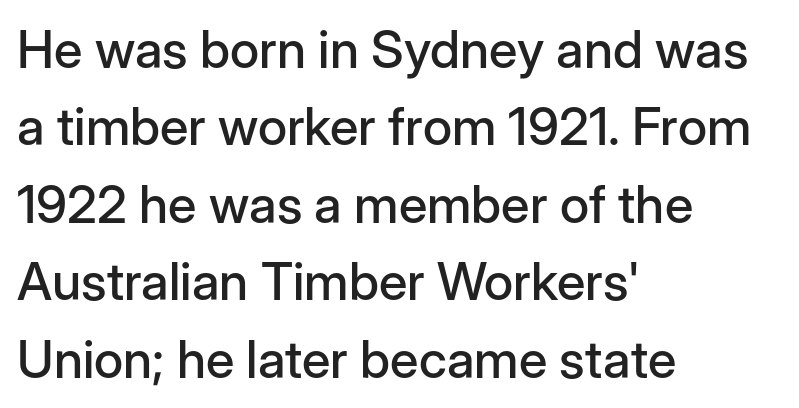
Q: Is the text italic (slanted)? A: No, it is upright.
Q: Is the typeface a serif or a sans-serif typeface? A: Sans-serif.
Q: Is the text underlined? A: No.
Q: How is the paragraph aligned? A: Left-aligned.
Q: Is the spacing between letters normal or unusually wide? A: Normal.
Q: Is the spacing between lines tight, normal or loose? A: Normal.
Q: Width (condensed, normal, or wide)? A: Normal.
Q: Stroke contrast? A: Low.
Q: x-height? A: Medium.
Q: Monospaced? A: No.
